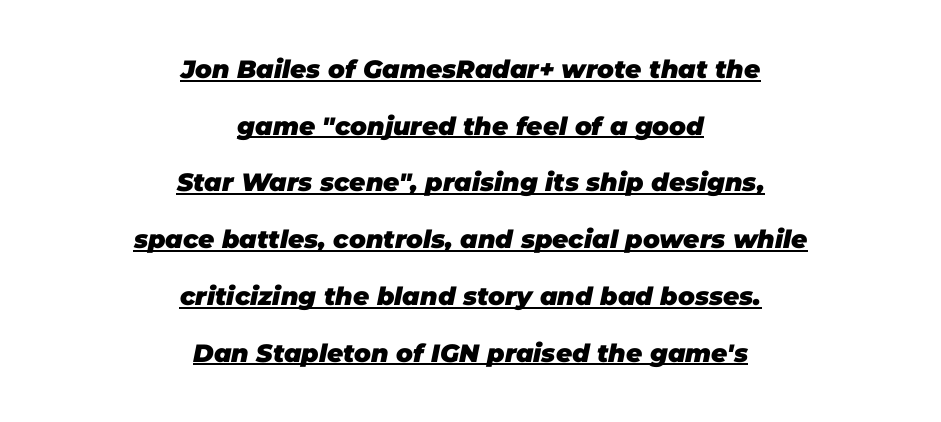
The image shows 25 px bold type, italic (leaning right); set centered, loose line spacing (2.27x), normal letter spacing, underlined.
